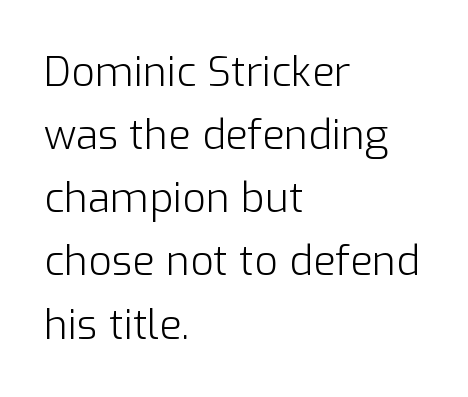
Q: Is the text bold? A: No.
Q: Is the text italic (slanted)? A: No, it is upright.
Q: Is the typeface a serif or a sans-serif typeface? A: Sans-serif.
Q: Is the text underlined? A: No.
Q: How is the paragraph aligned? A: Left-aligned.
Q: Is the spacing between letters normal or unusually wide? A: Normal.
Q: Is the spacing between lines tight, normal or loose? A: Normal.
Q: Width (condensed, normal, or wide)? A: Normal.
Q: Stroke contrast? A: Low.
Q: x-height? A: Medium.
Q: Monospaced? A: No.
